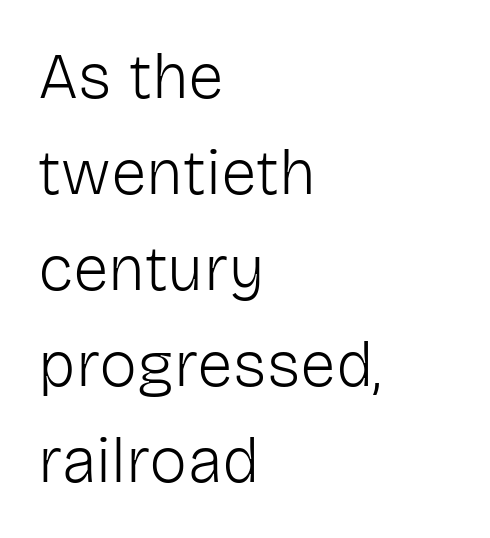
Q: Is the text bold? A: No.
Q: Is the text italic (slanted)? A: No, it is upright.
Q: Is the typeface a serif or a sans-serif typeface? A: Sans-serif.
Q: Is the text underlined? A: No.
Q: How is the paragraph aligned? A: Left-aligned.
Q: Is the spacing between letters normal or unusually wide? A: Normal.
Q: Is the spacing between lines tight, normal or loose? A: Normal.
Q: Width (condensed, normal, or wide)? A: Normal.
Q: Stroke contrast? A: Low.
Q: x-height? A: Medium.
Q: Monospaced? A: No.
